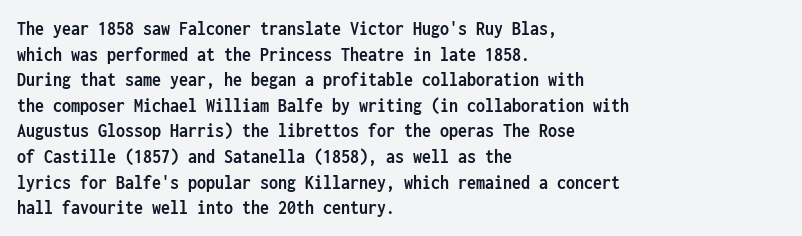
The image shows 20 px bold type, upright; set left-aligned, normal line spacing (1.28x), normal letter spacing, not underlined.
